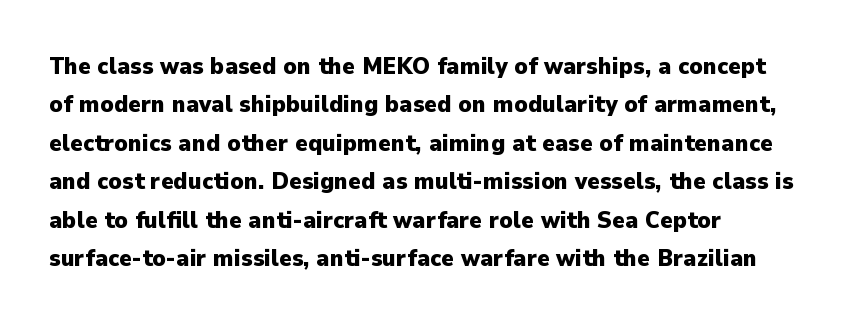
The image shows 24 px bold type, upright; set left-aligned, normal line spacing (1.6x), normal letter spacing, not underlined.
